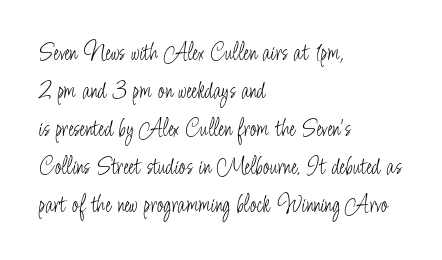
The image shows 25 px text type; set left-aligned, normal line spacing (1.52x), normal letter spacing, not underlined.
